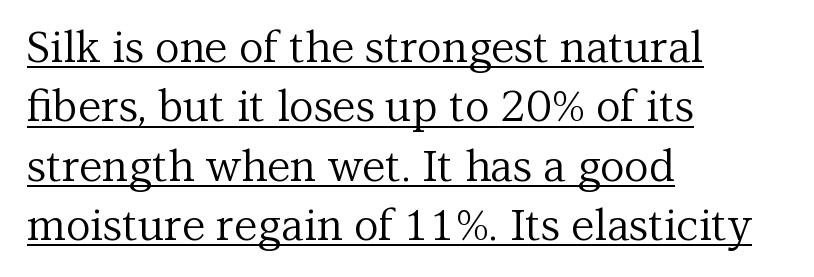
{"serif": "yes", "italic": "no", "bold": "no", "weight": "regular", "width": "normal", "stroke_contrast": "medium", "x_height": "medium", "monospaced": "no", "underline": "yes", "align": "left", "line_spacing": "normal", "line_spacing_ratio": 1.38, "letter_spacing": "normal", "letter_spacing_em": 0.0, "glyph_px": 43}
